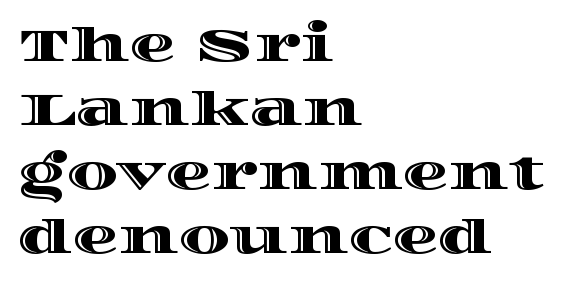
{"italic": "no", "width": "wide", "x_height": "large", "monospaced": "no", "underline": "no", "align": "left", "line_spacing": "normal", "line_spacing_ratio": 1.39, "letter_spacing": "normal", "letter_spacing_em": 0.0, "glyph_px": 46}
